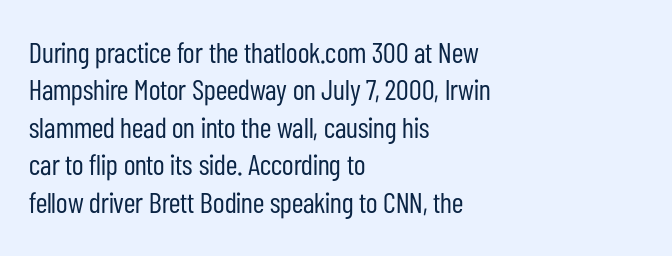
{"serif": "no", "italic": "no", "bold": "no", "weight": "regular", "width": "condensed", "stroke_contrast": "low", "x_height": "medium", "monospaced": "no", "underline": "no", "align": "left", "line_spacing": "normal", "line_spacing_ratio": 1.29, "letter_spacing": "normal", "letter_spacing_em": 0.0, "glyph_px": 29}
